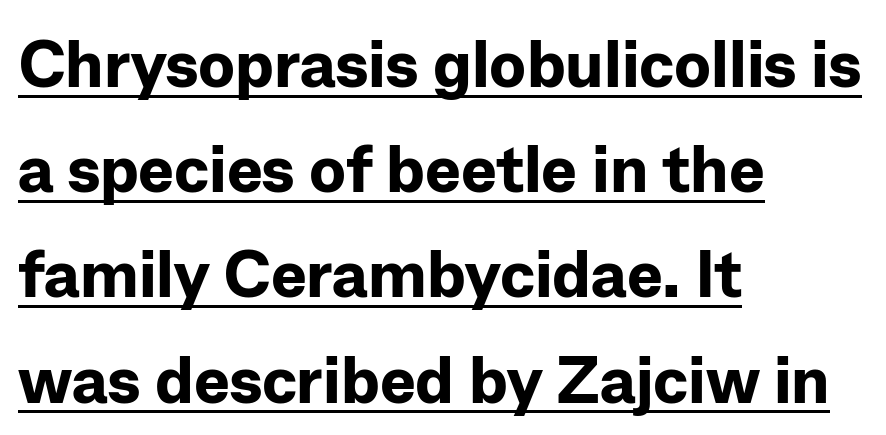
{"serif": "no", "italic": "no", "bold": "yes", "weight": "bold", "width": "normal", "stroke_contrast": "low", "x_height": "medium", "monospaced": "no", "underline": "yes", "align": "left", "line_spacing": "normal", "line_spacing_ratio": 1.57, "letter_spacing": "normal", "letter_spacing_em": 0.0, "glyph_px": 67}
